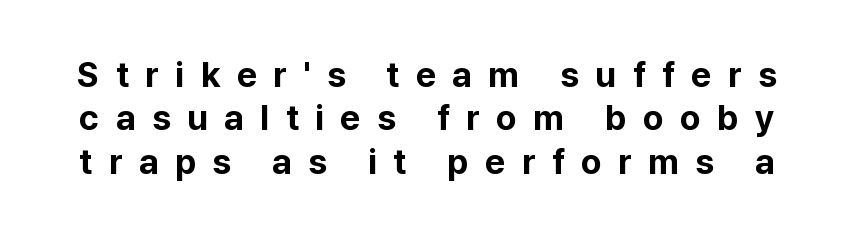
Q: Is the text bold? A: Yes.
Q: Is the text italic (slanted)? A: No, it is upright.
Q: Is the typeface a serif or a sans-serif typeface? A: Sans-serif.
Q: Is the text underlined? A: No.
Q: Is the spacing between letters normal or unusually wide? A: Unusually wide.
Q: Width (condensed, normal, or wide)? A: Normal.
Q: Stroke contrast? A: Low.
Q: x-height? A: Medium.
Q: Monospaced? A: No.
